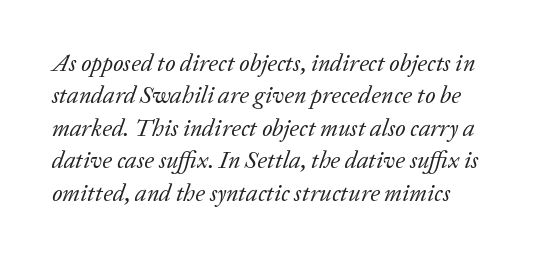
Q: Is the text bold? A: No.
Q: Is the text italic (slanted)? A: Yes, it leans right by about 20 degrees.
Q: Is the text underlined? A: No.
Q: How is the paragraph aligned? A: Left-aligned.
Q: Is the spacing between letters normal or unusually wide? A: Normal.
Q: Is the spacing between lines tight, normal or loose? A: Normal.
